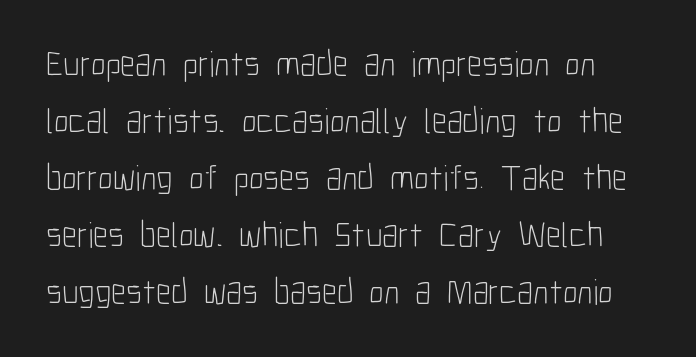
The gap between lines stays unmarked. Do the characters align in a grid? No, the font is proportional. Each stroke keeps to a modest, everyday thickness or less. This sample uses a sans-serif face. It's the straight-up-and-down kind of type. Interline gaps are of average width in this sample.
